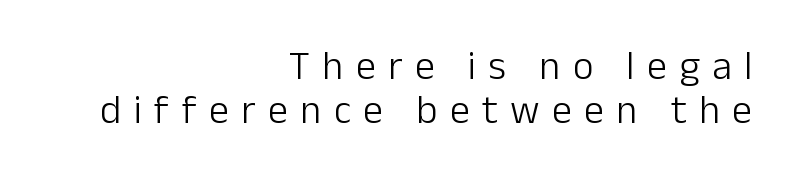
The image shows 40 px light sans-serif type, upright; set right-aligned, tight line spacing (1.09x), unusually wide letter spacing (+0.31 em), not underlined; low stroke contrast and a medium x-height.
